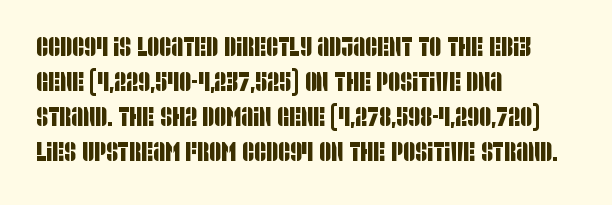
Q: Is the text underlined? A: No.
Q: How is the paragraph aligned? A: Left-aligned.
Q: Is the spacing between letters normal or unusually wide? A: Normal.
Q: Is the spacing between lines tight, normal or loose? A: Normal.
